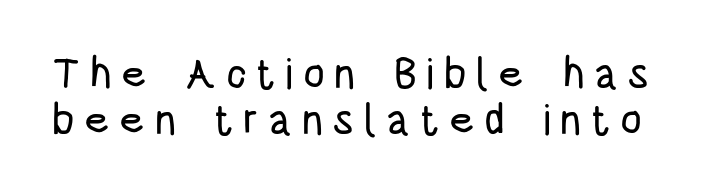
Glance below the letters and you will spot only blank space. Here the designer chose a conventional face with non-uniform glyph widths. Vertical spacing — tight. The gaps between neighbouring characters are conspicuously large. You can tell it's not italic because the verticals are truly vertical. The characters display no serif detailing; their extremities are plain.
